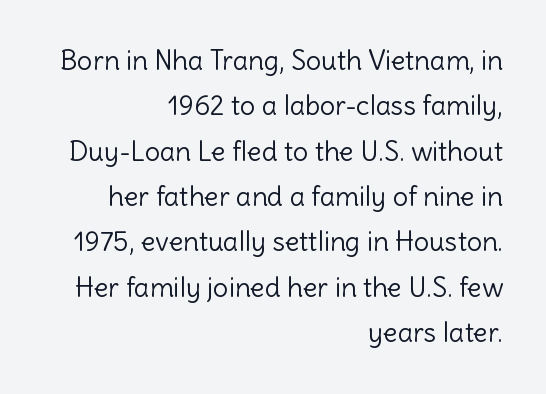
This sample uses an upright cut, with every glyph sitting square on the baseline. Weight: in the light-to-regular range. How are the letters spaced? Ordinarily, with no added tracking. The strip under each line holds only bare page.
